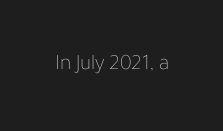
The space directly below the letters is spotless. Quick note: not italic, upright. The line texture is even and compact thanks to regular tracking. These glyphs show unthickened strokes, regular width or finer.
